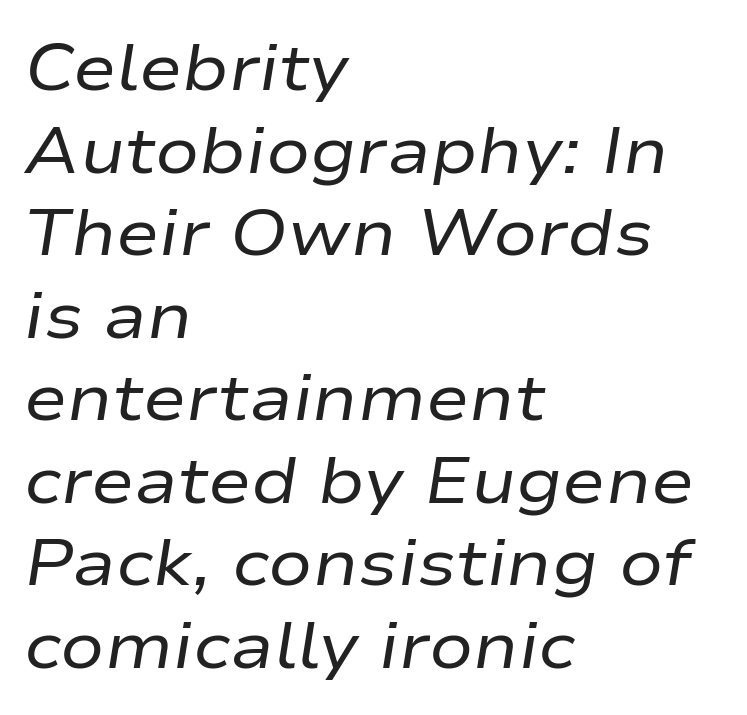
Leading matches the norm, producing a regular column. Does extra space separate the letters? No, they use regular spacing. Where is the straight margin? On the left. A clean baseline with only descenders dipping below it.
